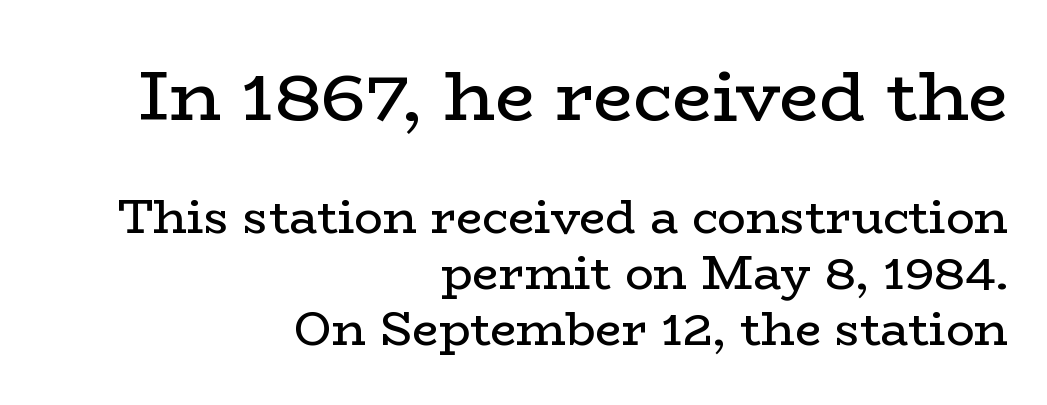
The image shows 71 px regular-weight, wide serif type, upright; set right-aligned, line spacing 1.19x, normal letter spacing, not underlined; the first (top) block is 1.51x larger; low stroke contrast and a medium x-height.
